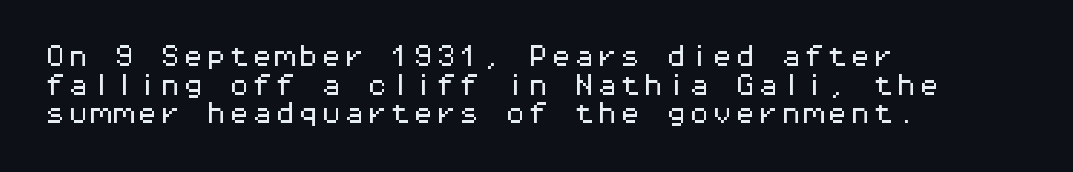
The image shows 23 px text type, upright; set left-aligned, line spacing 1.24x, normal letter spacing, not underlined.
